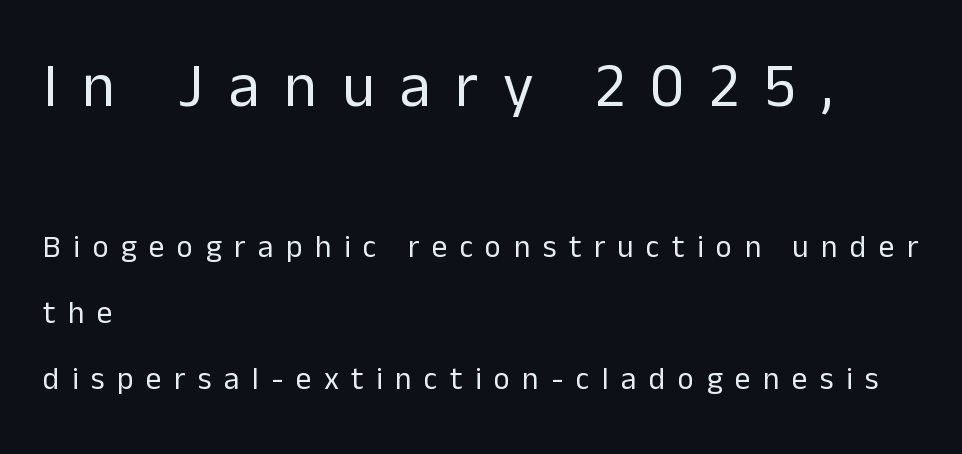
{"serif": "no", "italic": "no", "bold": "no", "weight": "regular", "width": "normal", "stroke_contrast": "low", "x_height": "medium", "monospaced": "no", "underline": "no", "align": "left", "line_spacing": "loose", "line_spacing_ratio": 2.13, "letter_spacing": "wide", "letter_spacing_em": 0.4, "larger_block": "first", "size_ratio": 2.0, "glyph_px": 62}
